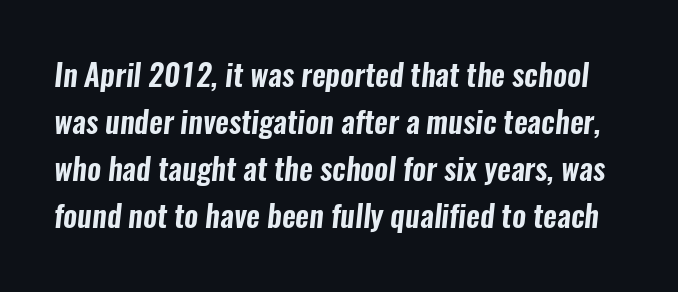
This sample has the flowing, uneven cadence of proportional lettering. The words here are not underlined. The passage shown stacks its lines at a standard gap. I'd call this a sans setting — the letters go barefoot. Words appear dense and cohesive because spacing is normal.
